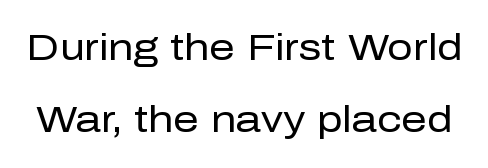
Grotesque or geometric, the face here clearly has no serifs. Characters remain perfectly vertical along every line. The letters sit at their default tracking, neither squeezed nor spread. The specimen omits any rule beneath the text block's lines. The letters advance in unequal steps, a hallmark of proportional type. The rendering uses a large line-height, opening up the rows.
